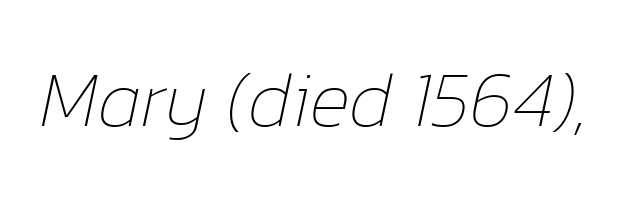
{"italic": "yes", "lean": "right", "slant_degrees": 12, "bold": "no", "weight": "thin", "width": "normal", "stroke_contrast": "low", "x_height": "medium", "monospaced": "no", "underline": "no", "letter_spacing": "normal", "letter_spacing_em": 0.0, "glyph_px": 78}
